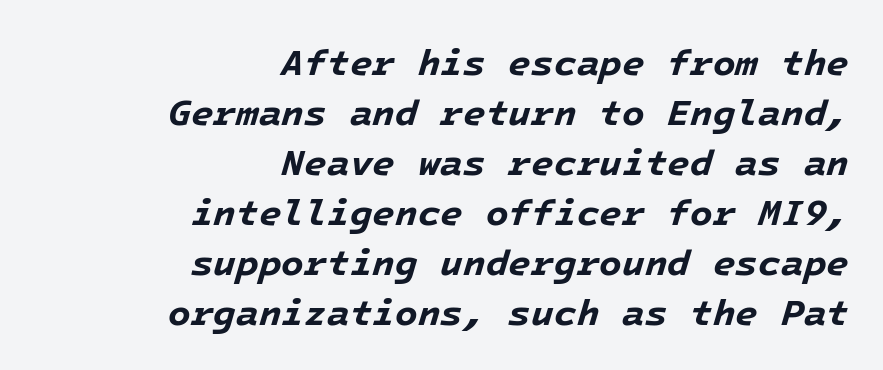
The paragraph shown leans on its right margin. Designer's note — italics engaged. The line-height multiplier appears to be the usual default. Descenders hang freely into open space. Students, note that the glyphs here touch the page at normal intervals. I'd describe the lettering as bold — thick and assertive.
